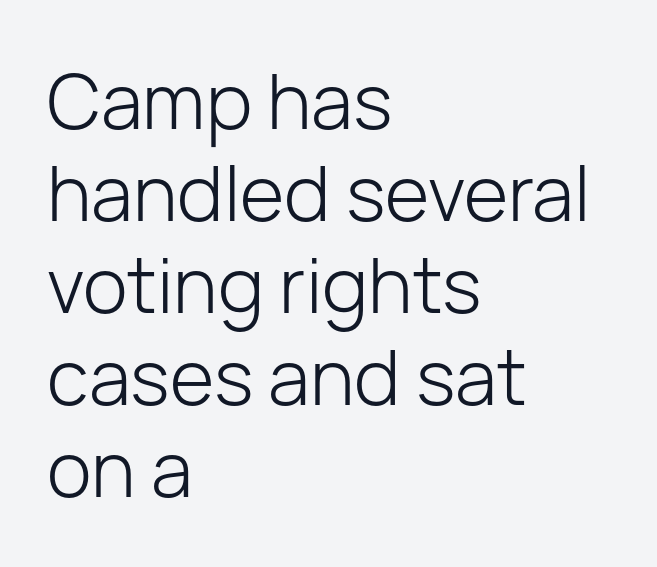
{"serif": "no", "italic": "no", "bold": "no", "weight": "light", "width": "normal", "stroke_contrast": "low", "x_height": "medium", "monospaced": "no", "underline": "no", "align": "left", "line_spacing_ratio": 1.21, "letter_spacing": "normal", "letter_spacing_em": 0.0, "glyph_px": 76}
